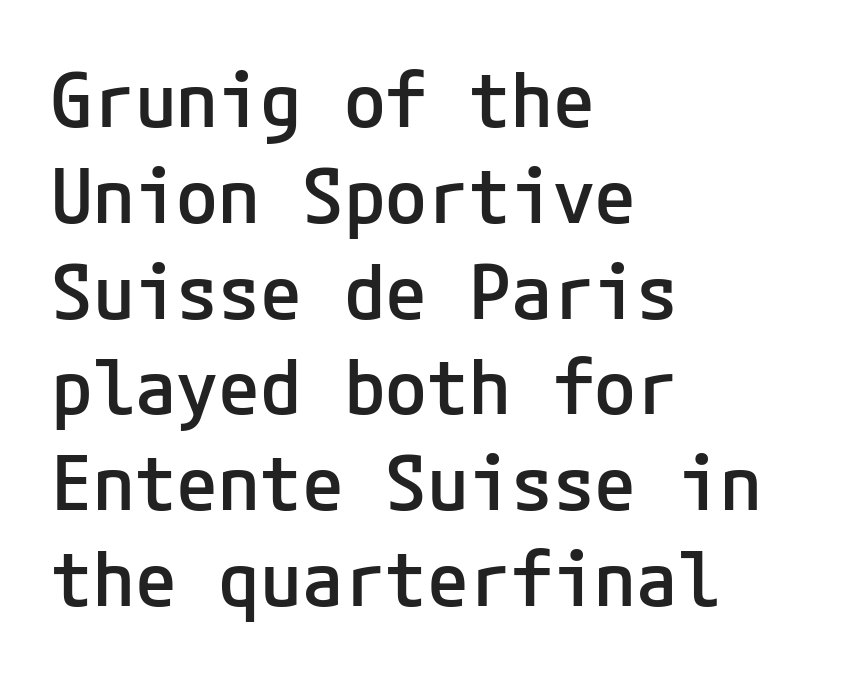
{"serif": "no", "italic": "no", "bold": "semi", "weight": "semibold", "width": "normal", "stroke_contrast": "low", "x_height": "medium", "underline": "no", "align": "left", "line_spacing": "normal", "line_spacing_ratio": 1.26, "letter_spacing": "normal", "letter_spacing_em": 0.0, "glyph_px": 76}
